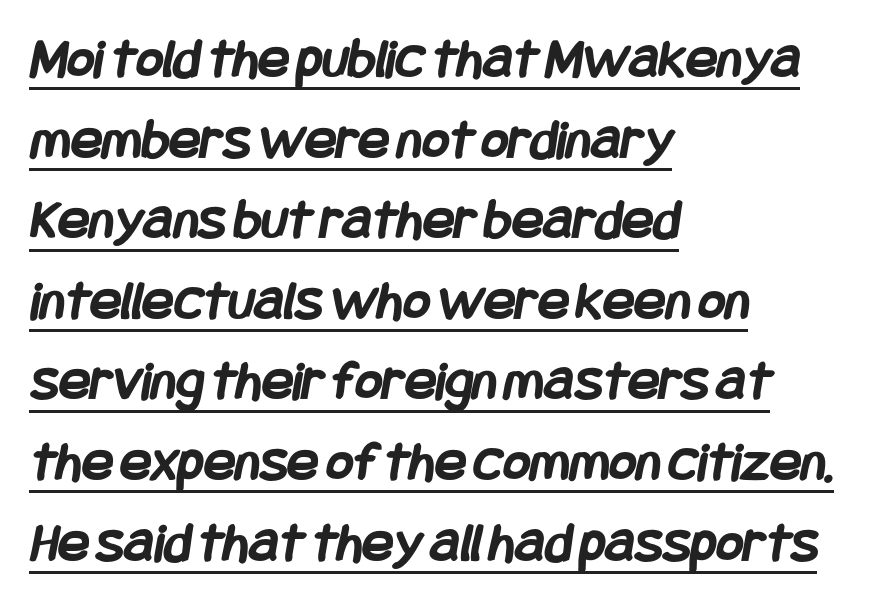
Quick note: underline on. These lines carry a lot of weight — the face is fully bold. The type is set solid horizontally, with unmodified tracking. What kind of face is this? One without serifs — a sans.
